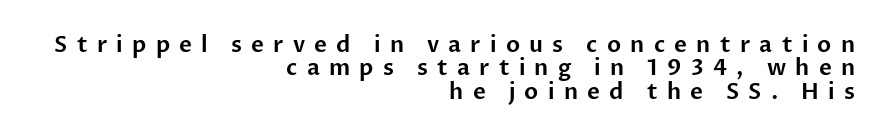
Q: Is the text italic (slanted)? A: No, it is upright.
Q: Is the text underlined? A: No.
Q: How is the paragraph aligned? A: Right-aligned.
Q: Is the spacing between letters normal or unusually wide? A: Unusually wide.
Q: Is the spacing between lines tight, normal or loose? A: Tight.
